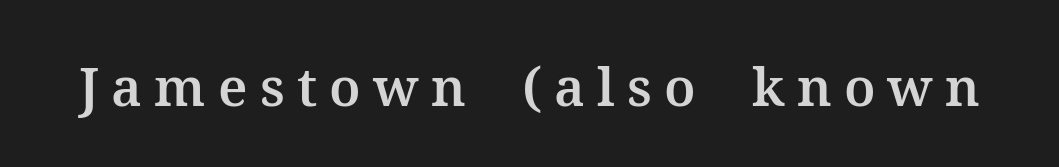
This sample uses a serif face. The specimen reads as upright at a glance. These lines have a slow, spaced-out rhythm from letter to letter. The face used here is proportionally spaced, like ordinary book or web type.
